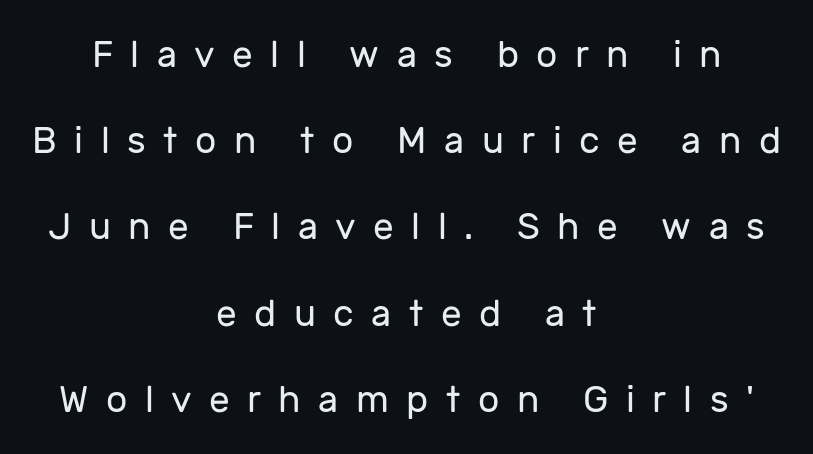
Q: Is the text bold? A: No.
Q: Is the text italic (slanted)? A: No, it is upright.
Q: Is the typeface a serif or a sans-serif typeface? A: Sans-serif.
Q: Is the text underlined? A: No.
Q: How is the paragraph aligned? A: Centered.
Q: Is the spacing between letters normal or unusually wide? A: Unusually wide.
Q: Is the spacing between lines tight, normal or loose? A: Loose.
Q: Width (condensed, normal, or wide)? A: Normal.
Q: Stroke contrast? A: Low.
Q: x-height? A: Medium.
Q: Monospaced? A: No.
